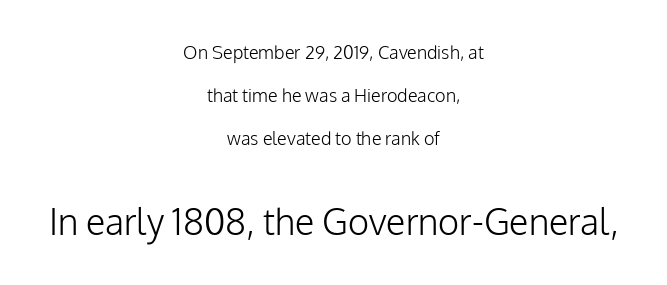
The image shows 36 px light sans-serif type, upright; set centered, loose line spacing (2.4x), normal letter spacing, not underlined; the second (bottom) block is 2.0x larger; low stroke contrast and a medium x-height.
